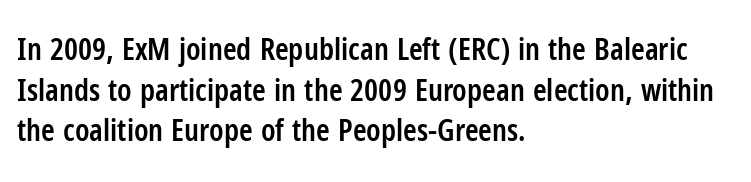
The image shows 31 px semibold, condensed sans-serif type, upright; set left-aligned, normal line spacing (1.31x), normal letter spacing, not underlined; low stroke contrast and a medium x-height.
